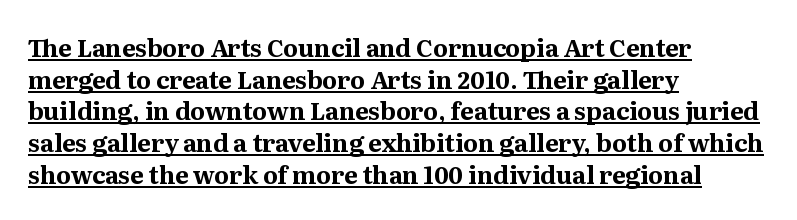
The image shows 24 px bold type, upright; set left-aligned, normal line spacing (1.32x), normal letter spacing, underlined.
